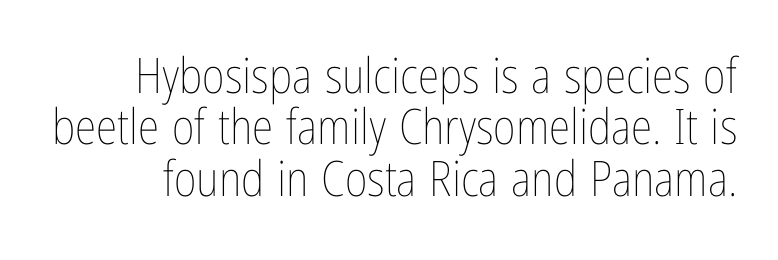
Q: Is the text bold? A: No.
Q: Is the text italic (slanted)? A: No, it is upright.
Q: Is the text underlined? A: No.
Q: Is the spacing between letters normal or unusually wide? A: Normal.
Q: Is the spacing between lines tight, normal or loose? A: Tight.
Q: Width (condensed, normal, or wide)? A: Condensed.
Q: Stroke contrast? A: Low.
Q: x-height? A: Medium.
Q: Monospaced? A: No.
